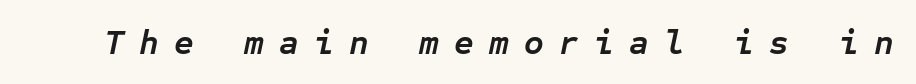
{"italic": "yes", "lean": "right", "slant_degrees": 12, "bold": "yes", "weight": "semibold", "width": "normal", "stroke_contrast": "low", "x_height": "medium", "monospaced": "yes", "underline": "no", "letter_spacing": "wide", "letter_spacing_em": 0.45, "glyph_px": 34}
